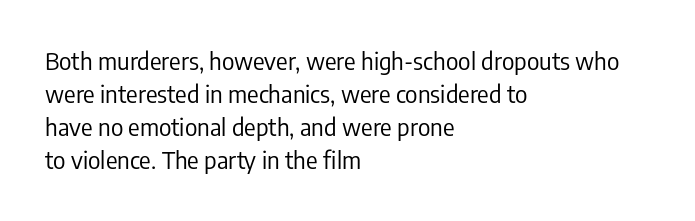
Horizontally, the lines are justified to the leading edge only. A roman cut, with each character standing at attention. The lines sit at an ordinary, default distance from one another. The font sits on the lighter half of the weight spectrum, regular included. Just letters on the line, the space beneath them empty. Standard letterfit; no display-style spreading of the glyphs.
